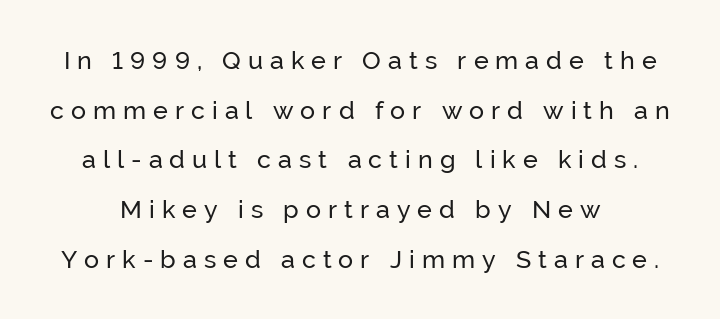
The image shows 25 px text type, upright; set loose line spacing (1.99x), unusually wide letter spacing (+0.28 em), not underlined.
